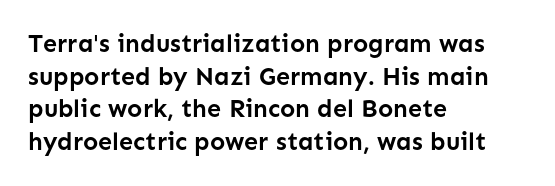
You could call the tracking neutral — neither tight nor loose. Ordinary non-slanted type is in use. Heavy, bold letterforms. Does the copy run flush right? No — it runs flush left. Regular leading.
